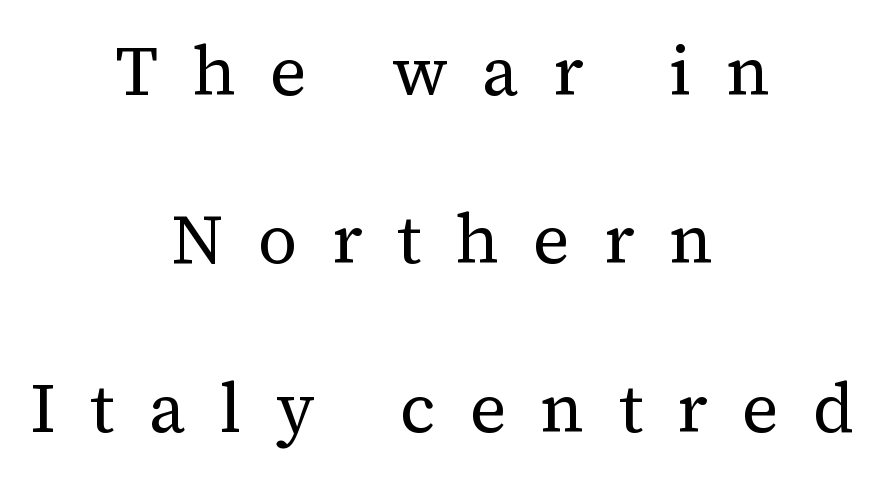
{"serif": "yes", "italic": "no", "bold": "no", "weight": "regular", "width": "normal", "stroke_contrast": "medium", "x_height": "medium", "monospaced": "no", "underline": "no", "align": "center", "line_spacing": "loose", "line_spacing_ratio": 2.44, "letter_spacing": "wide", "letter_spacing_em": 0.5, "glyph_px": 69}
